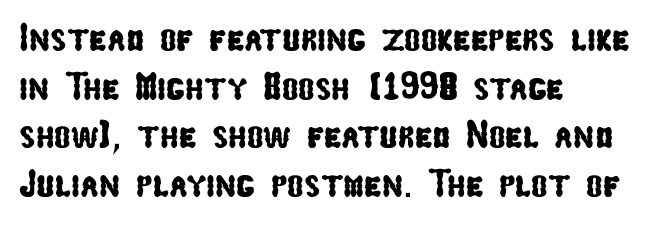
Has an underline been added? It has not. Line spacing here is normal. The rendering keeps characters at their native spacing. A typesetter would call this proportional, since set widths differ per character. Casual observation: everything's shoved over to the left.
